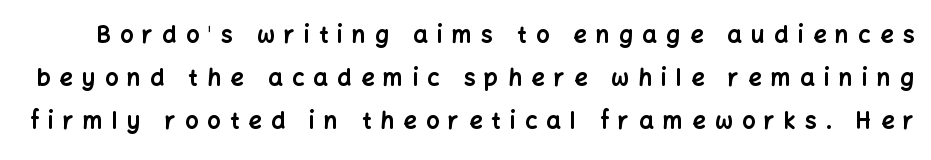
Quick note: underline off. You could only call the tracking loose — the letters float apart. The face used here has the dense, thick strokes of a bold. You can tell it's not italic because the verticals are truly vertical.
